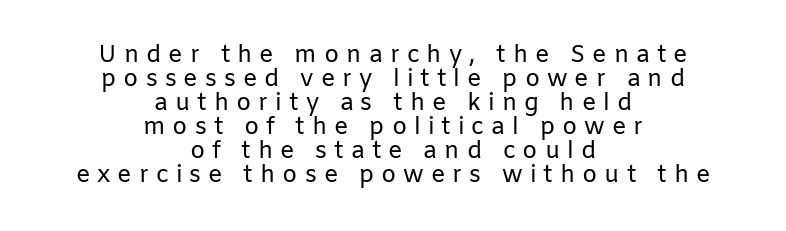
The image shows 24 px text type, upright; set centered, tight line spacing (1.0x), unusually wide letter spacing (+0.29 em), not underlined.
